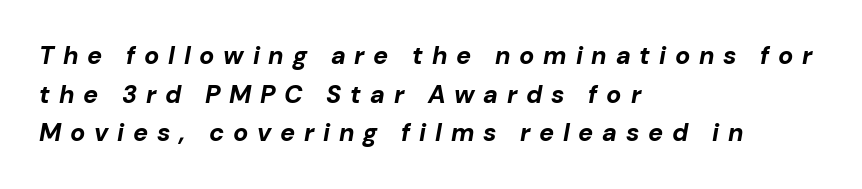
Q: Is the text bold? A: Yes.
Q: Is the text italic (slanted)? A: Yes, it leans right by about 10 degrees.
Q: Is the text underlined? A: No.
Q: How is the paragraph aligned? A: Left-aligned.
Q: Is the spacing between letters normal or unusually wide? A: Unusually wide.
Q: Is the spacing between lines tight, normal or loose? A: Normal.
